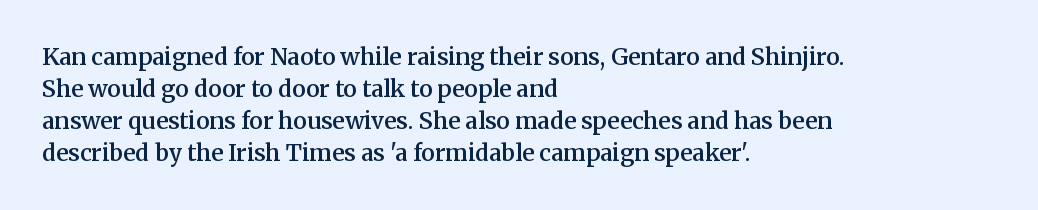
The image shows 23 px text type, upright; set left-aligned, normal line spacing (1.39x), normal letter spacing, not underlined.
